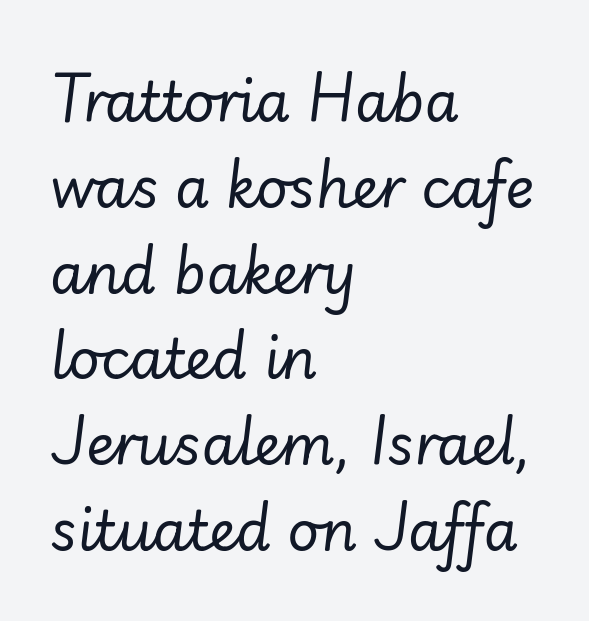
Q: Is the text bold? A: No.
Q: Is the text italic (slanted)? A: Yes, it leans right by about 7 degrees.
Q: Is the text underlined? A: No.
Q: How is the paragraph aligned? A: Left-aligned.
Q: Is the spacing between letters normal or unusually wide? A: Normal.
Q: Is the spacing between lines tight, normal or loose? A: Normal.
Q: Width (condensed, normal, or wide)? A: Normal.
Q: Stroke contrast? A: Low.
Q: x-height? A: Small.
Q: Monospaced? A: No.
